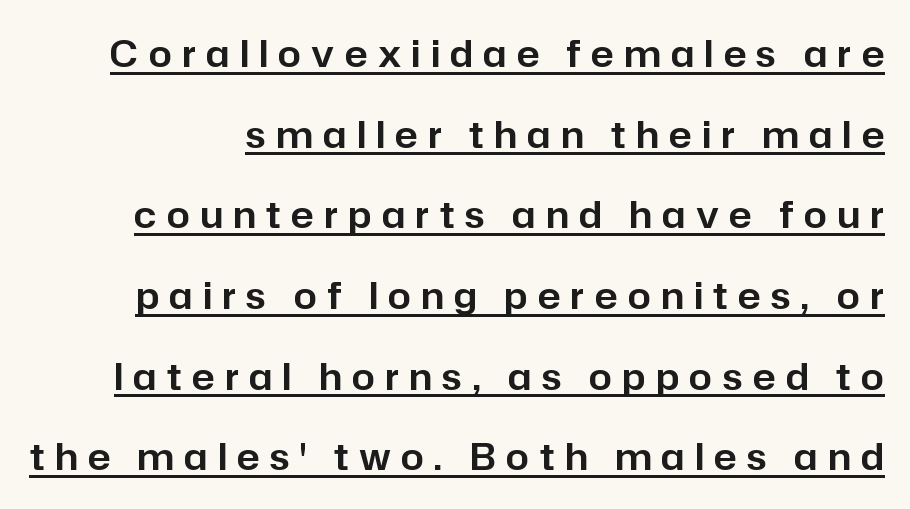
The image shows 37 px sans-serif type, upright; set loose line spacing (2.18x), unusually wide letter spacing (+0.28 em), underlined; low stroke contrast and a medium x-height.
